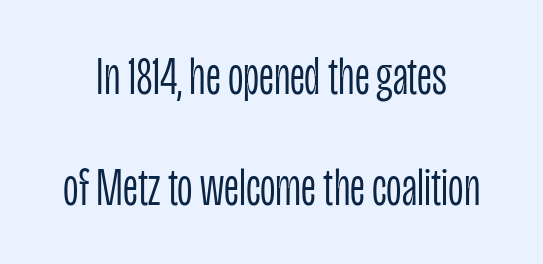
Letters rest on an invisible, unmarked baseline. Nothing heavy about these letters — not bold at all. Style check: upright. The lines are spread far apart with generous leading. This is sans-serif lettering, the kind often seen on screens and signage.
